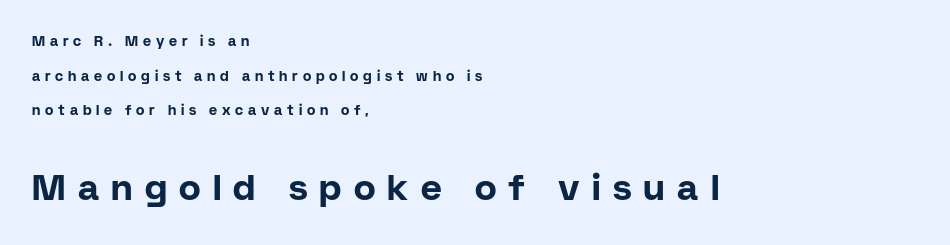
The image shows 36 px bold sans-serif type, upright; set left-aligned, loose line spacing (2.47x), unusually wide letter spacing (+0.34 em), not underlined; the second (bottom) block is 2.57x larger; low stroke contrast and a medium x-height.
